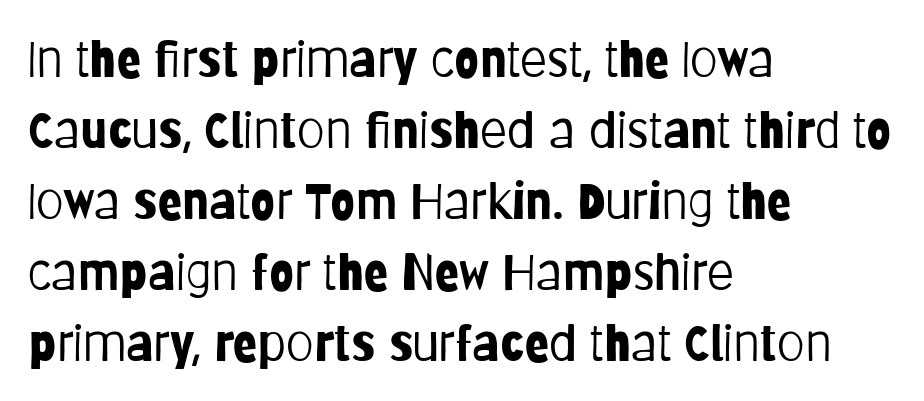
Descenders are the only things crossing below the line. Do the characters align in a grid? No, the font is proportional. The lines sit at an ordinary, default distance from one another. To sum up the face: it is a sans, with no serifs. The typesetting does not lean heavy: it is not bold.
